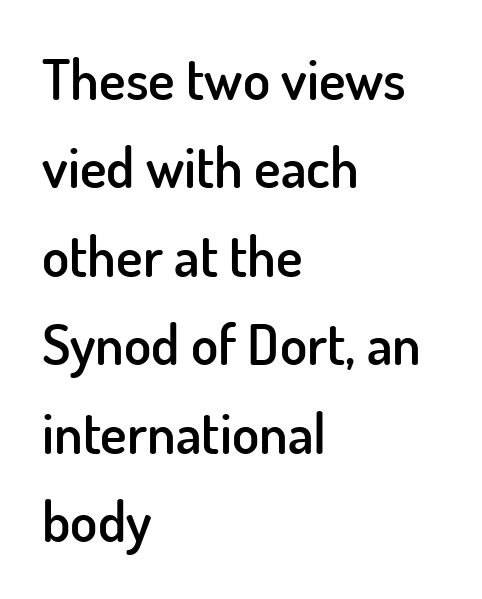
The image shows 56 px semibold sans-serif type, upright; set left-aligned, normal line spacing (1.58x), normal letter spacing, not underlined; low stroke contrast and a small x-height.
